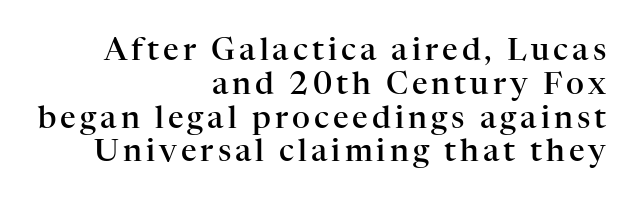
The image shows 31 px semibold serif type, upright; set right-aligned, tight line spacing (1.09x), not underlined; high stroke contrast and a medium x-height.
